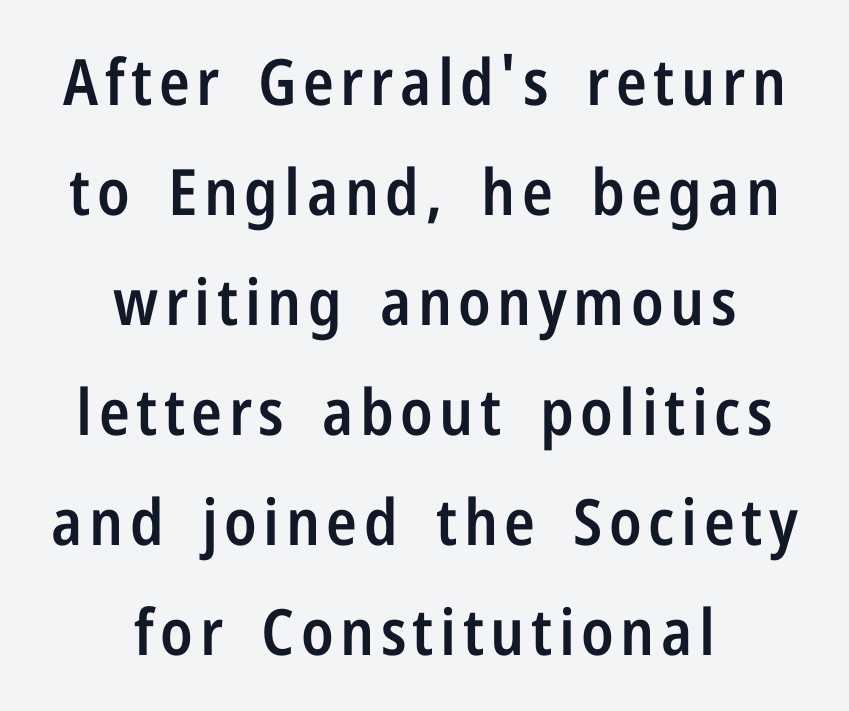
Emphasis by weight is partial: semibold. Serif or sans? Sans — the stroke terminals are bare. The foot of each line stays bare and open. Is this a fixed-width face? No — the glyphs have proportional, varying widths. Typeset on center — no edge is straight.
